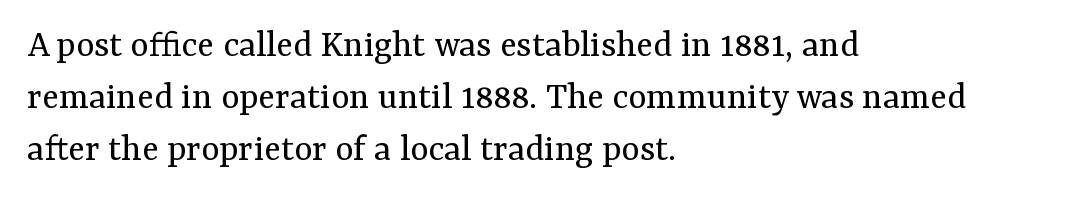
Q: Is the text bold? A: No.
Q: Is the text italic (slanted)? A: No, it is upright.
Q: Is the typeface a serif or a sans-serif typeface? A: Serif.
Q: Is the text underlined? A: No.
Q: How is the paragraph aligned? A: Left-aligned.
Q: Is the spacing between letters normal or unusually wide? A: Normal.
Q: Is the spacing between lines tight, normal or loose? A: Normal.
Q: Width (condensed, normal, or wide)? A: Normal.
Q: Stroke contrast? A: Medium.
Q: x-height? A: Medium.
Q: Monospaced? A: No.
